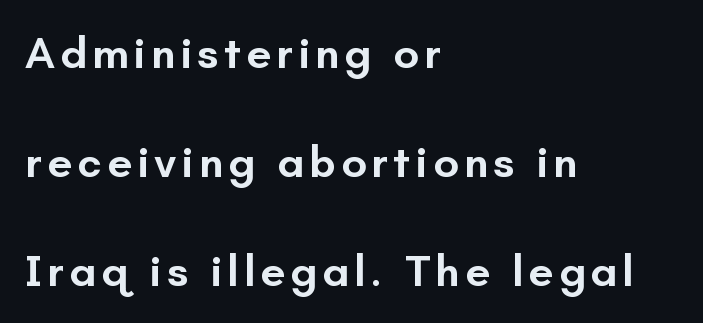
The image shows 45 px semibold sans-serif type, upright; set left-aligned, loose line spacing (2.42x), not underlined; low stroke contrast and a small x-height.
